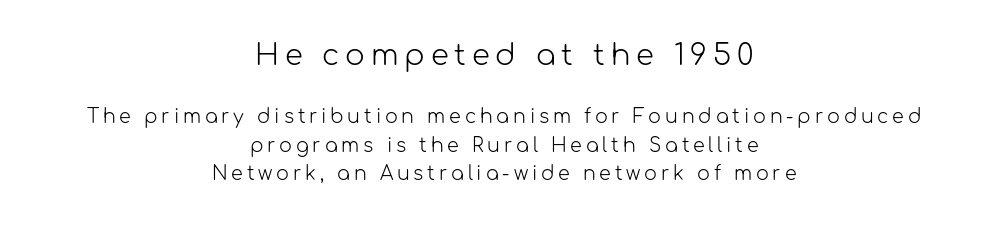
{"serif": "no", "italic": "no", "bold": "no", "weight": "light", "width": "normal", "stroke_contrast": "low", "x_height": "medium", "monospaced": "no", "underline": "no", "align": "center", "line_spacing": "normal", "line_spacing_ratio": 1.51, "letter_spacing": "wide", "letter_spacing_em": 0.2, "larger_block": "first", "size_ratio": 1.53, "glyph_px": 29}
